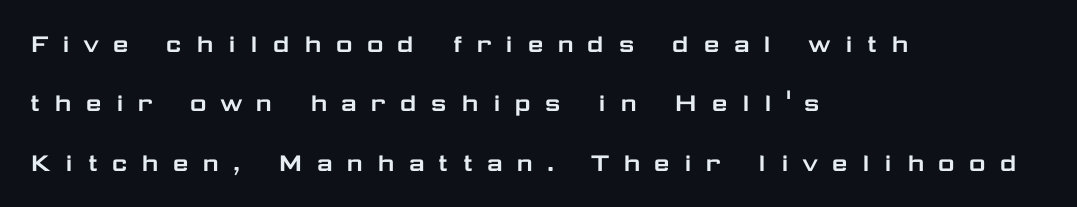
The image shows 29 px wide sans-serif type, upright; set left-aligned, loose line spacing (2.05x), unusually wide letter spacing (+0.43 em), not underlined; low stroke contrast and a medium x-height.
